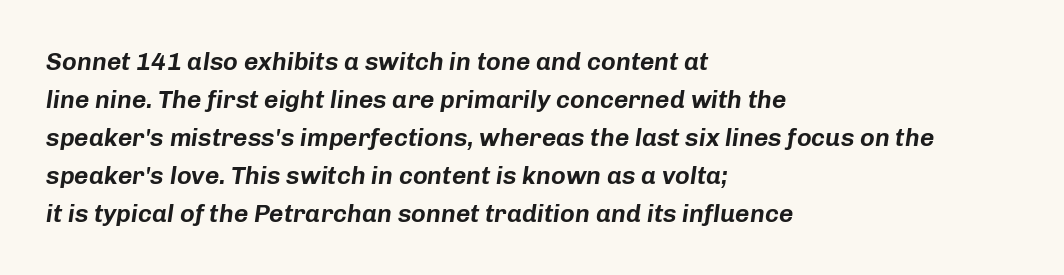
{"italic": "yes", "lean": "right", "slant_degrees": 8, "underline": "no", "align": "left", "line_spacing": "normal", "line_spacing_ratio": 1.52, "letter_spacing": "normal", "letter_spacing_em": 0.0, "glyph_px": 25}
